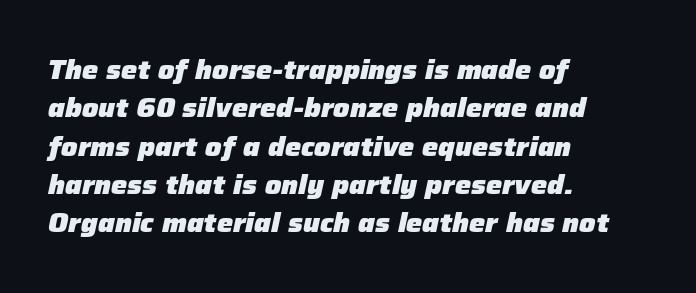
The image shows 27 px bold type, italic (leaning right); set left-aligned, normal line spacing (1.42x), normal letter spacing, not underlined.
